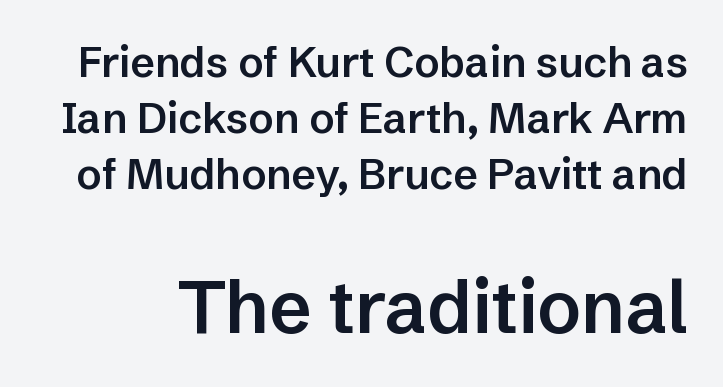
{"serif": "no", "italic": "no", "bold": "semi", "weight": "semibold", "width": "normal", "stroke_contrast": "low", "x_height": "medium", "monospaced": "no", "underline": "no", "line_spacing": "normal", "line_spacing_ratio": 1.33, "letter_spacing": "normal", "letter_spacing_em": 0.0, "larger_block": "second", "size_ratio": 1.74, "glyph_px": 73}
